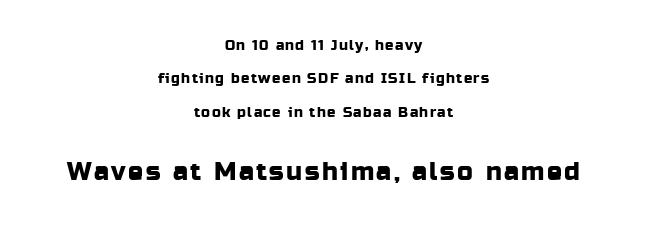
Q: Is the text italic (slanted)? A: No, it is upright.
Q: Is the text underlined? A: No.
Q: How is the paragraph aligned? A: Centered.
Q: Is the spacing between lines tight, normal or loose? A: Loose.
Q: Which block of text is set in a larger size, the first (top) or the second (bottom)? A: The second (bottom) one.
